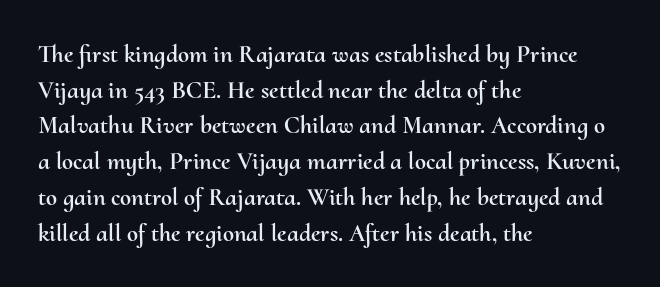
The image shows 25 px text type, upright; set left-aligned, normal line spacing (1.43x), normal letter spacing, not underlined.
